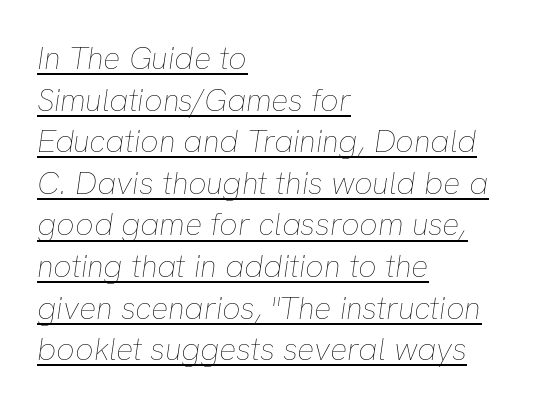
The image shows 32 px thin type, italic (leaning right); set left-aligned, normal line spacing (1.3x), normal letter spacing, underlined; low stroke contrast and a medium x-height.
